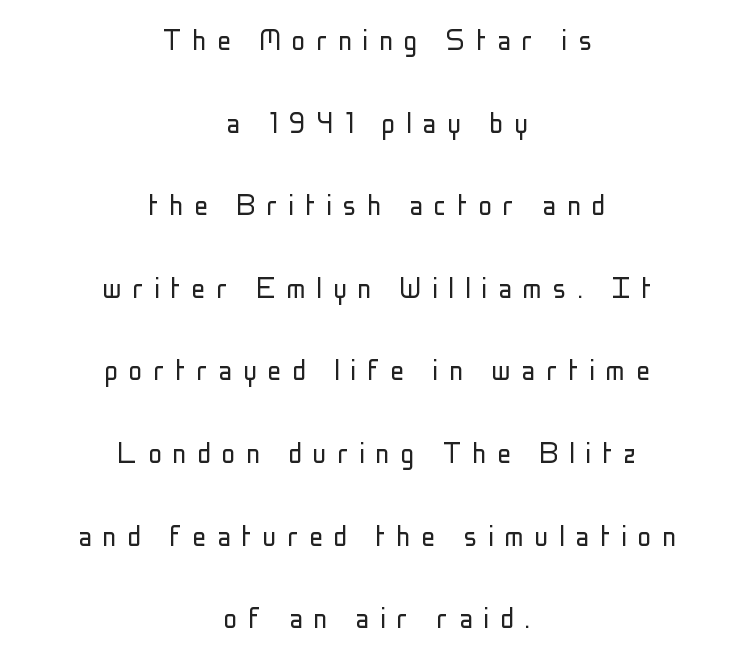
{"serif": "no", "italic": "no", "bold": "no", "weight": "light", "width": "condensed", "stroke_contrast": "low", "x_height": "medium", "monospaced": "no", "underline": "no", "align": "center", "line_spacing": "loose", "line_spacing_ratio": 2.43, "letter_spacing": "wide", "letter_spacing_em": 0.32, "glyph_px": 34}
